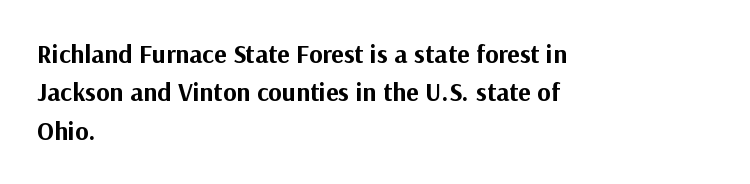
The image shows 26 px bold type, upright; set left-aligned, normal line spacing (1.48x), normal letter spacing, not underlined.
